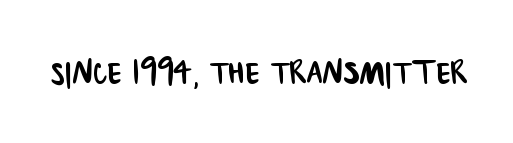
{"serif": "no", "width": "condensed", "stroke_contrast": "low", "x_height": "large", "monospaced": "no", "underline": "no", "letter_spacing": "normal", "letter_spacing_em": 0.0, "glyph_px": 42}
